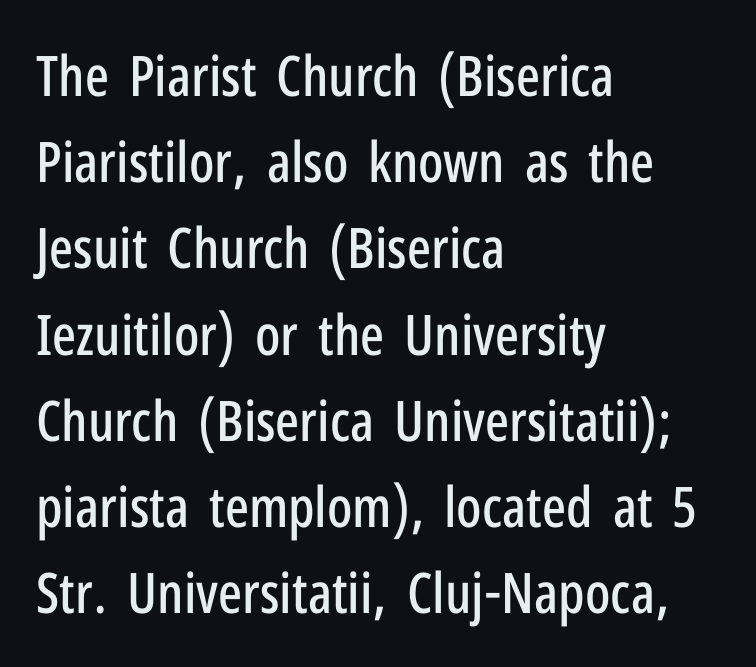
The image shows 56 px condensed sans-serif type, upright; set left-aligned, normal line spacing (1.54x), normal letter spacing, not underlined; low stroke contrast and a medium x-height.
